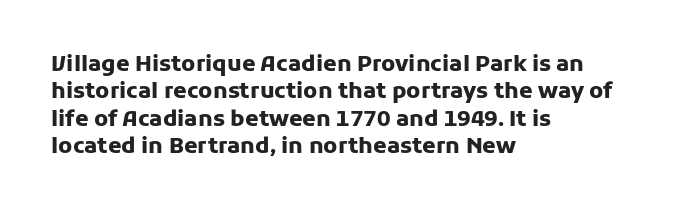
Q: Is the text bold? A: Yes.
Q: Is the text italic (slanted)? A: No, it is upright.
Q: Is the text underlined? A: No.
Q: How is the paragraph aligned? A: Left-aligned.
Q: Is the spacing between letters normal or unusually wide? A: Normal.
